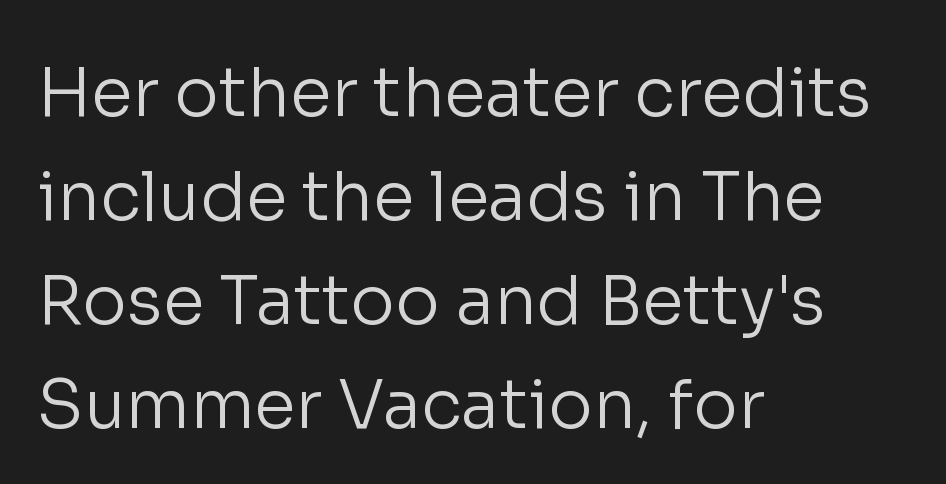
The foot of each line stays bare and open. If you measured baseline to baseline, you'd find a middling distance. In terms of letterspacing, this is plain default setting. Do the characters align in a grid? No, the font is proportional. Teacher's note: observe the even left margin — that is flush-left alignment.
